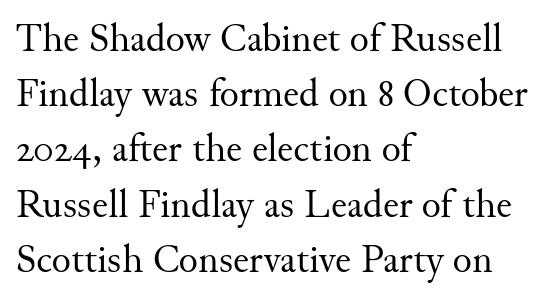
The image shows 40 px regular-weight serif type, upright; set left-aligned, normal line spacing (1.38x), normal letter spacing, not underlined; medium stroke contrast and a small x-height.
